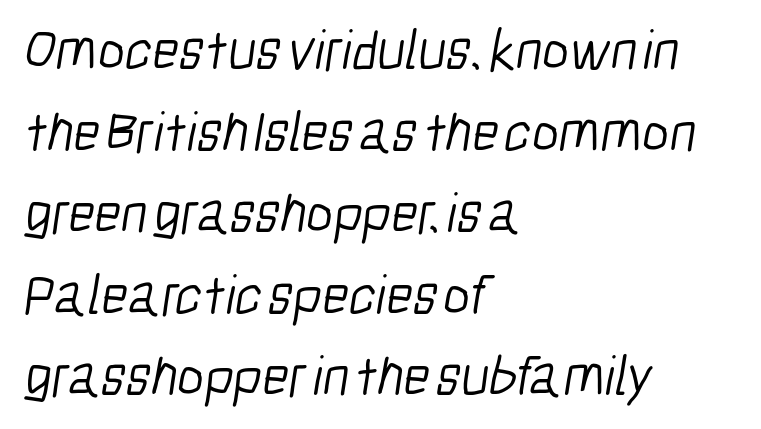
Q: Is the text bold? A: No.
Q: Is the typeface a serif or a sans-serif typeface? A: Sans-serif.
Q: Is the text underlined? A: No.
Q: How is the paragraph aligned? A: Left-aligned.
Q: Is the spacing between letters normal or unusually wide? A: Normal.
Q: Is the spacing between lines tight, normal or loose? A: Normal.
Q: Width (condensed, normal, or wide)? A: Condensed.
Q: Stroke contrast? A: Low.
Q: x-height? A: Medium.
Q: Monospaced? A: No.
